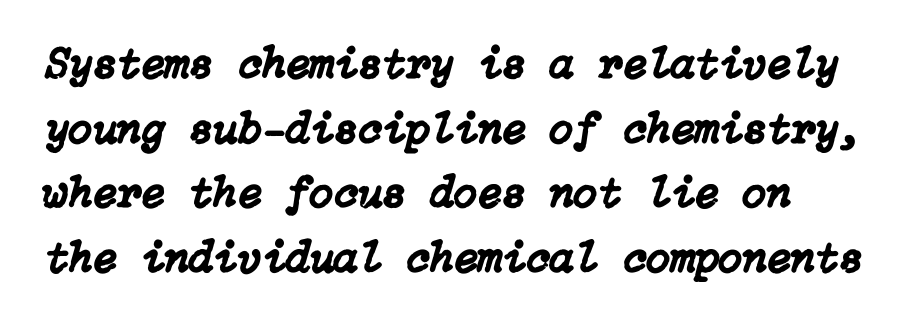
Q: Is the text italic (slanted)? A: Yes, it leans right by about 15 degrees.
Q: Is the text underlined? A: No.
Q: How is the paragraph aligned? A: Left-aligned.
Q: Is the spacing between letters normal or unusually wide? A: Normal.
Q: Is the spacing between lines tight, normal or loose? A: Normal.
Q: Width (condensed, normal, or wide)? A: Normal.
Q: Stroke contrast? A: Low.
Q: x-height? A: Medium.
